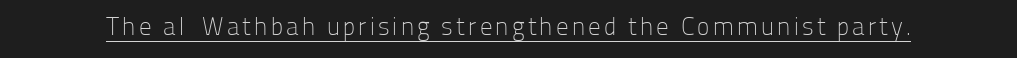
{"italic": "no", "bold": "no", "underline": "yes", "glyph_px": 25}
